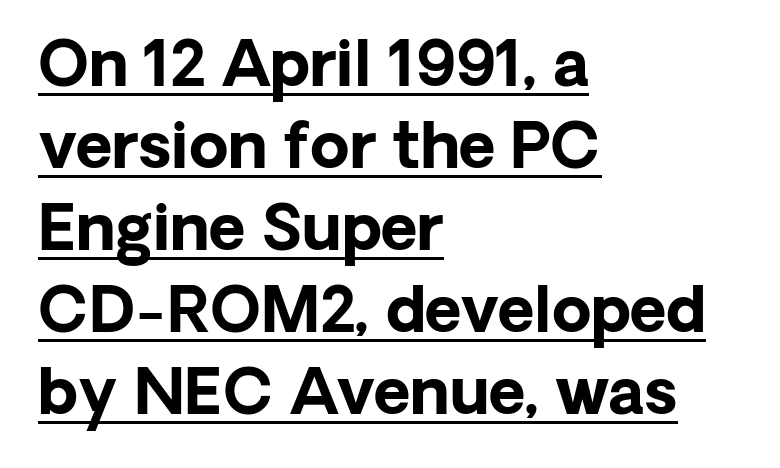
Q: Is the text bold? A: Yes.
Q: Is the text italic (slanted)? A: No, it is upright.
Q: Is the typeface a serif or a sans-serif typeface? A: Sans-serif.
Q: Is the text underlined? A: Yes.
Q: How is the paragraph aligned? A: Left-aligned.
Q: Is the spacing between letters normal or unusually wide? A: Normal.
Q: Is the spacing between lines tight, normal or loose? A: Normal.
Q: Width (condensed, normal, or wide)? A: Normal.
Q: Stroke contrast? A: Low.
Q: x-height? A: Medium.
Q: Monospaced? A: No.
